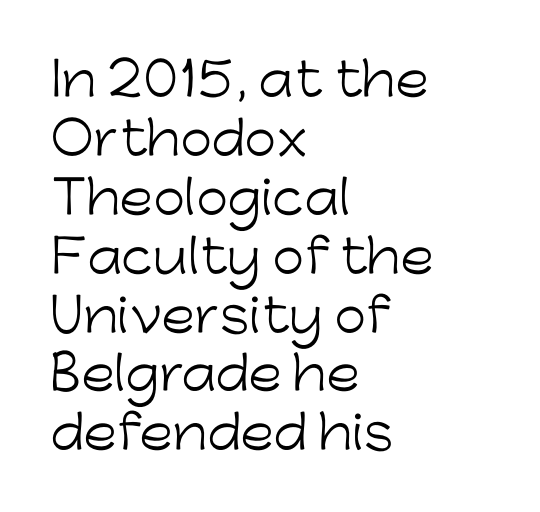
Words float on clear page, feet unadorned. This sample is left-justified, so line endings fall wherever the words run out. Stems here are at most as thick as an everyday book face. Here the designer chose a conventional face with non-uniform glyph widths. These lines keep a tight, regular rhythm from letter to letter.
